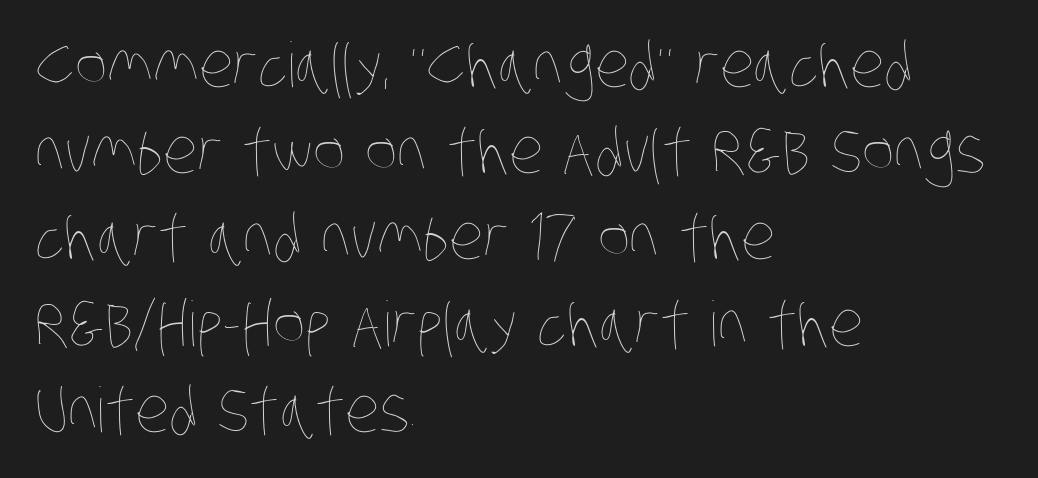
The image shows 62 px thin, condensed type; set left-aligned, normal line spacing (1.39x), normal letter spacing, not underlined; low stroke contrast and a large x-height.
